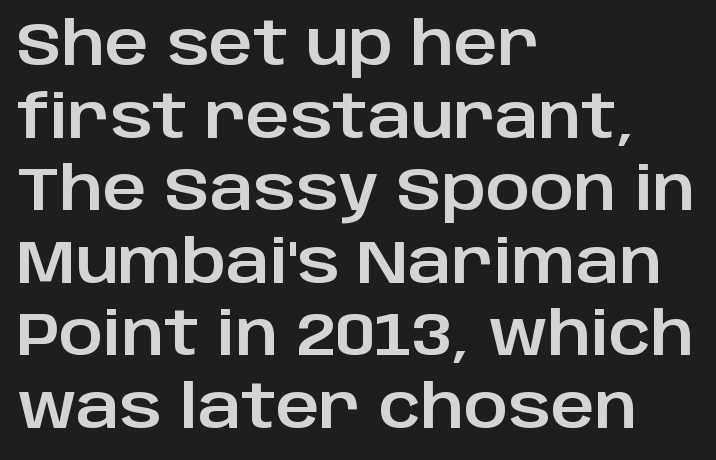
{"serif": "no", "italic": "no", "width": "normal", "stroke_contrast": "low", "x_height": "large", "monospaced": "no", "underline": "no", "align": "left", "line_spacing_ratio": 1.21, "letter_spacing": "normal", "letter_spacing_em": 0.0, "glyph_px": 60}
